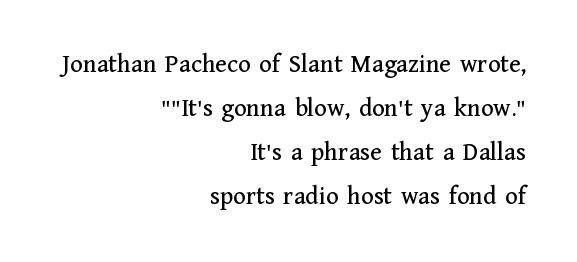
{"italic": "no", "underline": "no", "align": "right", "line_spacing": "normal", "line_spacing_ratio": 1.69, "letter_spacing": "normal", "letter_spacing_em": 0.0, "glyph_px": 26}
